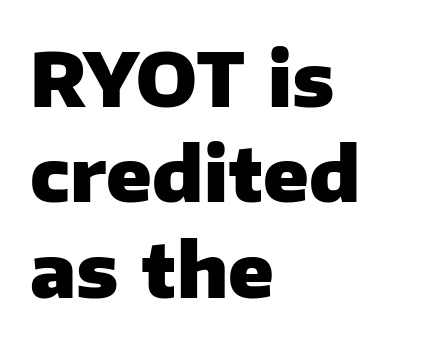
{"serif": "no", "italic": "no", "bold": "yes", "weight": "heavy", "width": "normal", "stroke_contrast": "low", "x_height": "medium", "monospaced": "no", "underline": "no", "align": "left", "line_spacing": "normal", "line_spacing_ratio": 1.29, "letter_spacing": "normal", "letter_spacing_em": 0.0, "glyph_px": 74}
